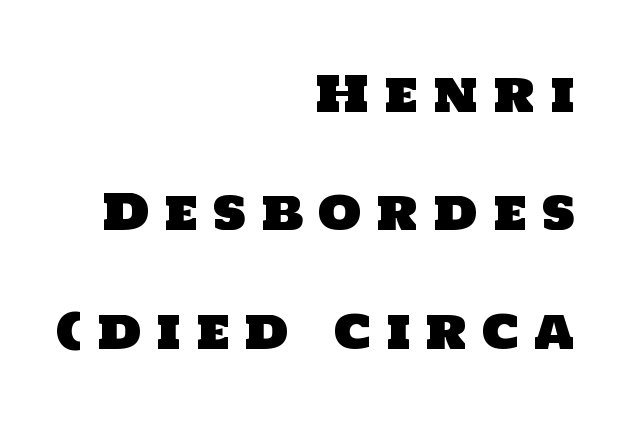
The image shows 50 px sans-serif type; set right-aligned, loose line spacing (2.37x), unusually wide letter spacing (+0.29 em), not underlined; low stroke contrast and a large x-height.
